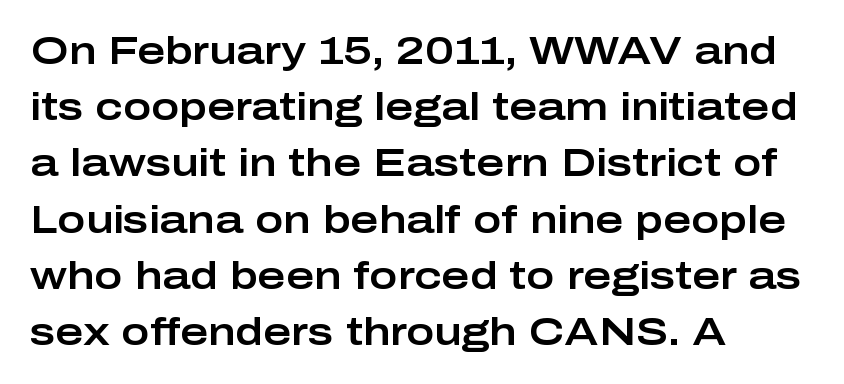
Q: Is the text italic (slanted)? A: No, it is upright.
Q: Is the typeface a serif or a sans-serif typeface? A: Sans-serif.
Q: Is the text underlined? A: No.
Q: How is the paragraph aligned? A: Left-aligned.
Q: Is the spacing between letters normal or unusually wide? A: Normal.
Q: Is the spacing between lines tight, normal or loose? A: Normal.
Q: Width (condensed, normal, or wide)? A: Wide.
Q: Stroke contrast? A: Low.
Q: x-height? A: Medium.
Q: Monospaced? A: No.
